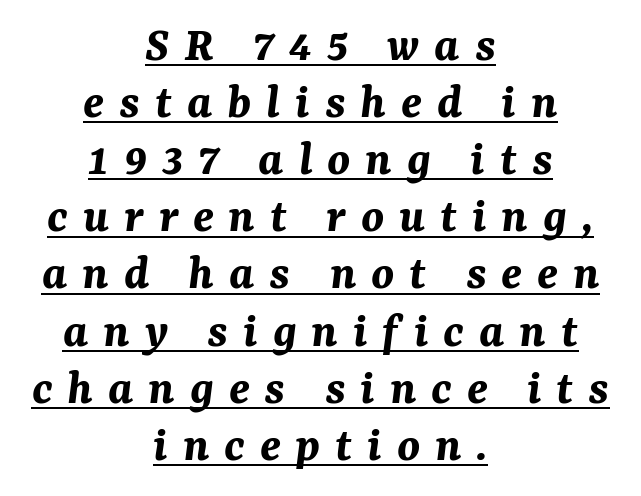
The image shows 51 px bold type, italic (leaning right); set centered, tight line spacing (1.12x), unusually wide letter spacing (+0.29 em), underlined; medium stroke contrast and a medium x-height.
